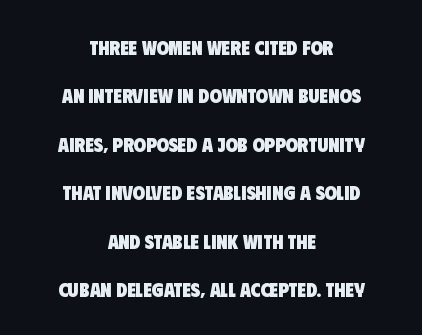
{"bold": "yes", "underline": "no", "align": "center", "line_spacing": "loose", "line_spacing_ratio": 2.42, "letter_spacing": "normal", "letter_spacing_em": 0.0, "glyph_px": 20}
